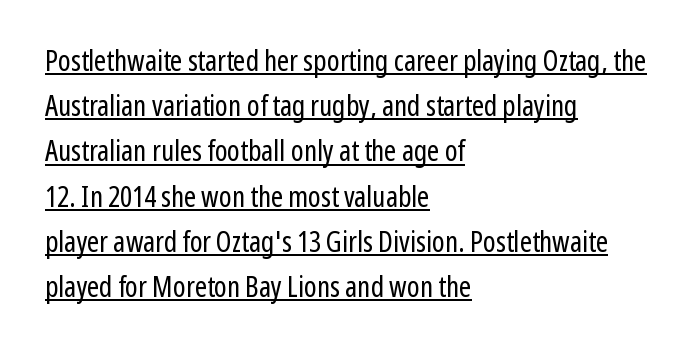
Caption: face not bold, strokes unweighted. No feet cap the strokes, marking this as sans-serif type. Nope, not italic — everything's standing straight. The letters advance in unequal steps, a hallmark of proportional type. The rendered words wear a rule along their underside.
